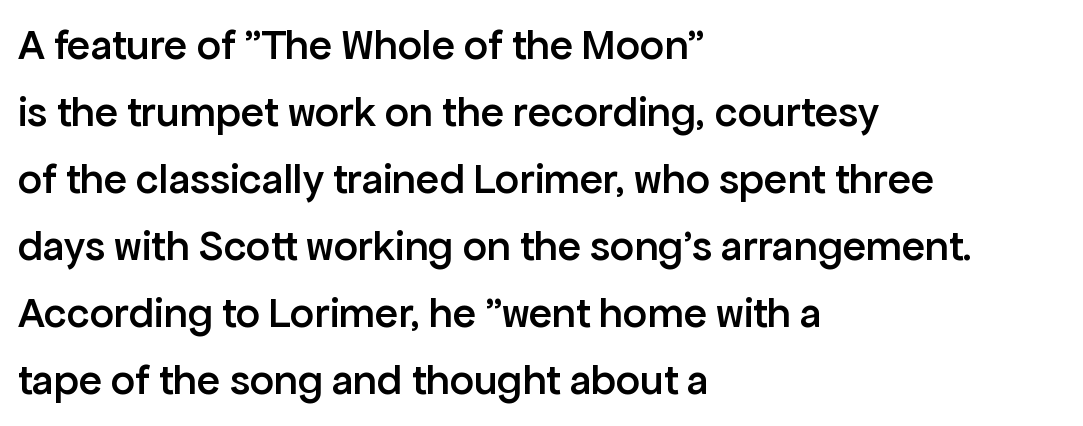
The image shows 43 px semibold sans-serif type, upright; set left-aligned, normal line spacing (1.56x), normal letter spacing, not underlined; low stroke contrast and a medium x-height.
